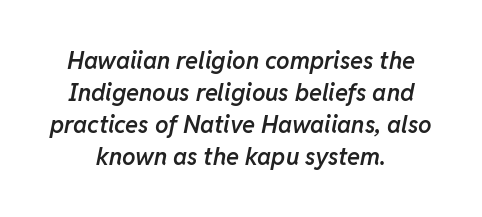
Q: Is the text bold? A: Semi-bold.
Q: Is the text italic (slanted)? A: Yes, it leans right by about 11 degrees.
Q: Is the text underlined? A: No.
Q: How is the paragraph aligned? A: Centered.
Q: Is the spacing between letters normal or unusually wide? A: Normal.
Q: Is the spacing between lines tight, normal or loose? A: Normal.
